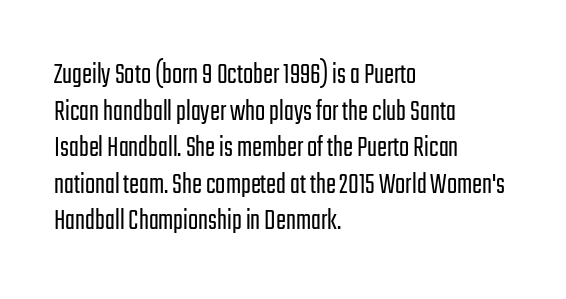
Do the characters align in a grid? No, the font is proportional. Serif or sans? Sans — the stroke terminals are bare. Ink coverage per letter is moderate at most. Does extra space separate the letters? No, they use regular spacing.
